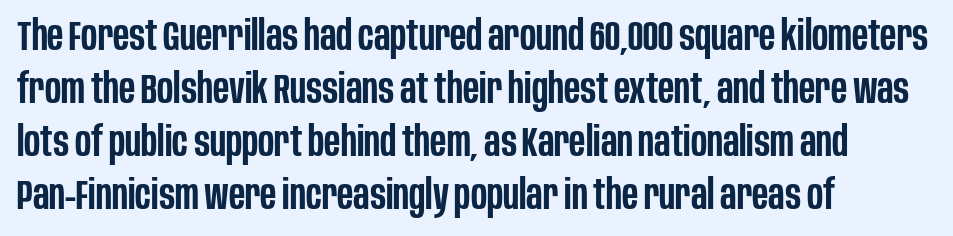
The image shows 41 px semibold, condensed sans-serif type, upright; set left-aligned, normal line spacing (1.29x), normal letter spacing, not underlined; low stroke contrast and a large x-height.
